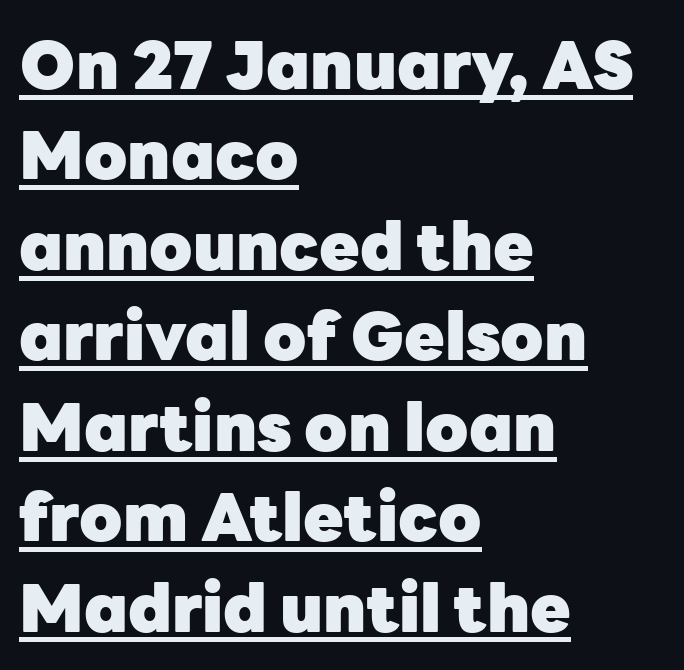
The font is running at its bold setting. Students, observe the line beneath the letters — that is underlining. Compared with typical paragraphs, the rows here are spaced about the same. This sample has the flowing, uneven cadence of proportional lettering.
